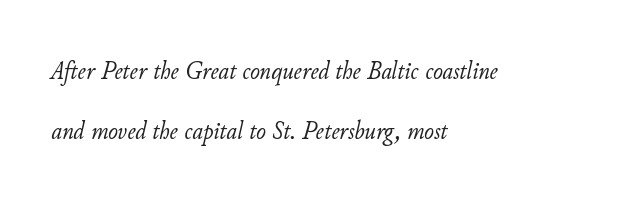
{"italic": "yes", "lean": "right", "slant_degrees": 11, "bold": "no", "underline": "no", "align": "left", "line_spacing": "loose", "line_spacing_ratio": 2.31, "letter_spacing": "normal", "letter_spacing_em": 0.0, "glyph_px": 26}
